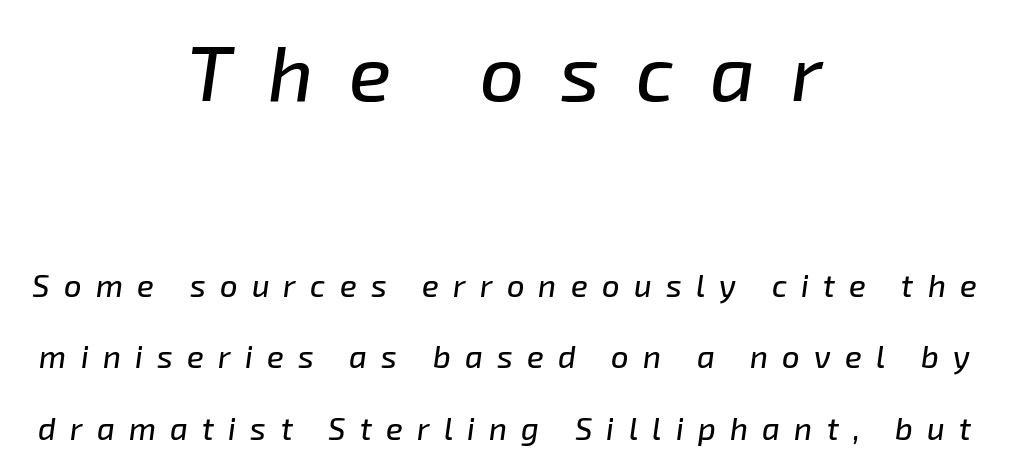
The block sitting higher on the canvas is the one with enlarged characters. Spacing between characters has been opened up far beyond the box default. Looks like regular typesetting: each glyph gets only the width it needs. Lines of text with bare space underneath. This is oblique type, the kind used for emphasis or titles.
